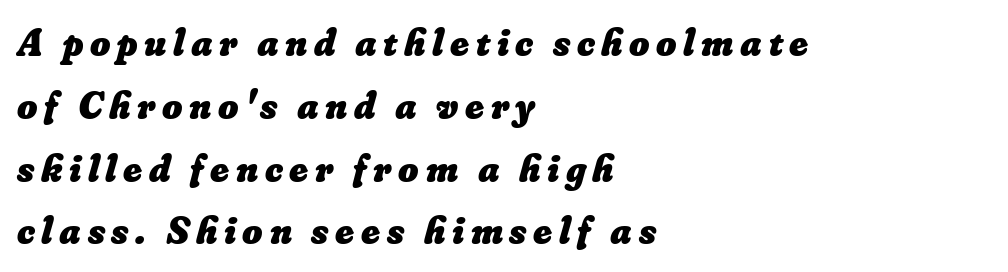
{"bold": "yes", "weight": "heavy", "width": "normal", "stroke_contrast": "low", "x_height": "small", "monospaced": "no", "underline": "no", "align": "left", "line_spacing": "normal", "line_spacing_ratio": 1.61, "glyph_px": 39}
